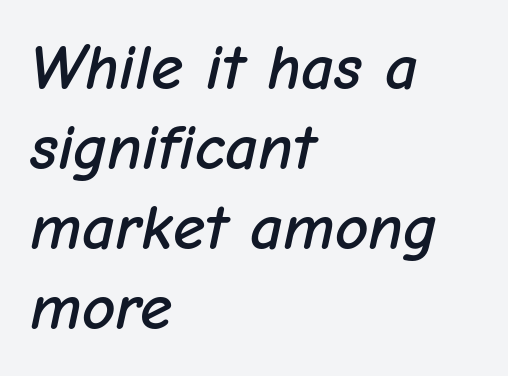
The image shows 65 px text type, italic (leaning right); set left-aligned, line spacing 1.23x, normal letter spacing, not underlined; low stroke contrast and a medium x-height.
